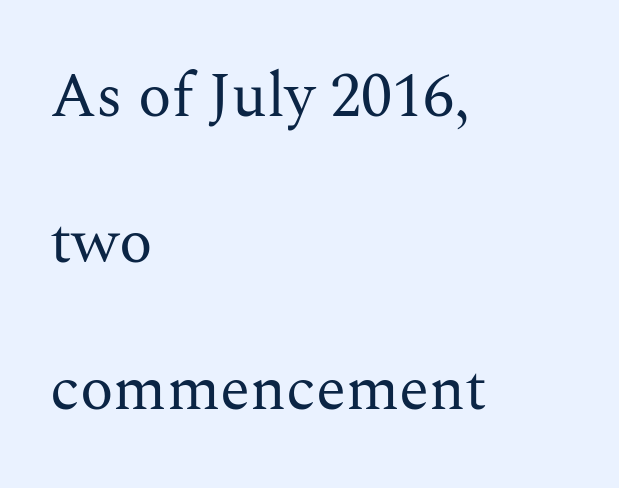
Q: Is the text bold? A: No.
Q: Is the text italic (slanted)? A: No, it is upright.
Q: Is the typeface a serif or a sans-serif typeface? A: Serif.
Q: Is the text underlined? A: No.
Q: How is the paragraph aligned? A: Left-aligned.
Q: Is the spacing between letters normal or unusually wide? A: Normal.
Q: Is the spacing between lines tight, normal or loose? A: Loose.
Q: Width (condensed, normal, or wide)? A: Normal.
Q: Stroke contrast? A: Medium.
Q: x-height? A: Medium.
Q: Monospaced? A: No.
